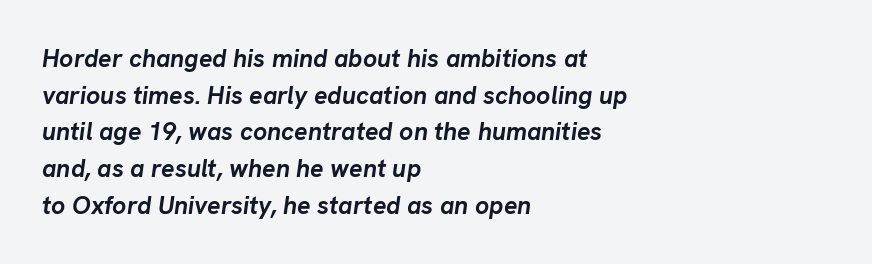
Q: Is the text bold? A: Yes.
Q: Is the text italic (slanted)? A: Yes, it leans right by about 8 degrees.
Q: Is the text underlined? A: No.
Q: How is the paragraph aligned? A: Left-aligned.
Q: Is the spacing between letters normal or unusually wide? A: Normal.
Q: Is the spacing between lines tight, normal or loose? A: Normal.
